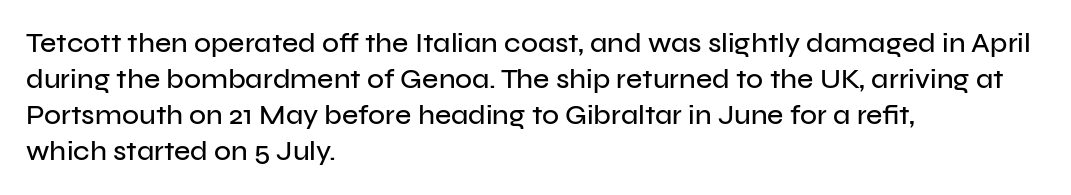
Q: Is the text italic (slanted)? A: No, it is upright.
Q: Is the typeface a serif or a sans-serif typeface? A: Sans-serif.
Q: Is the text underlined? A: No.
Q: How is the paragraph aligned? A: Left-aligned.
Q: Is the spacing between letters normal or unusually wide? A: Normal.
Q: Is the spacing between lines tight, normal or loose? A: Normal.
Q: Width (condensed, normal, or wide)? A: Normal.
Q: Stroke contrast? A: Low.
Q: x-height? A: Medium.
Q: Monospaced? A: No.
